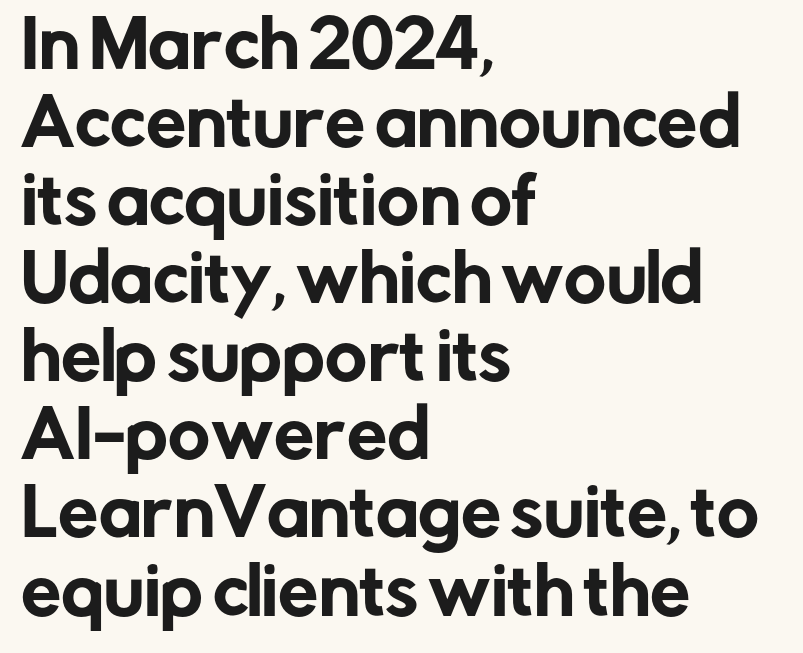
The image shows 64 px sans-serif type, upright; set left-aligned, line spacing 1.22x, normal letter spacing, not underlined; low stroke contrast and a medium x-height.
